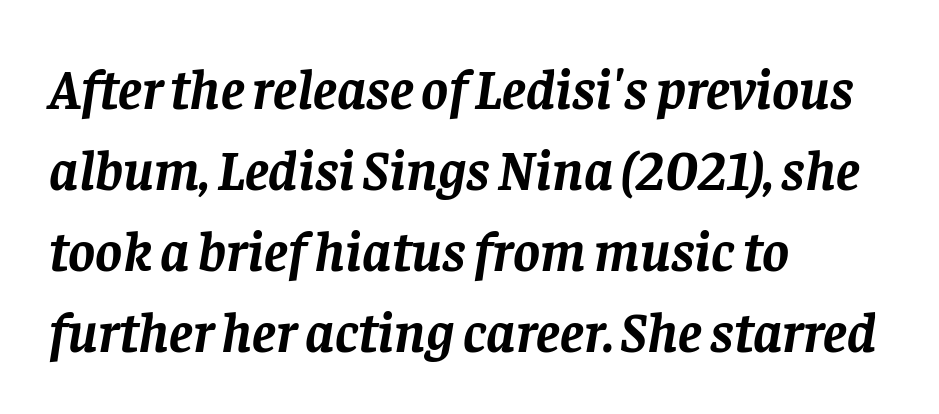
The image shows 57 px semibold serif type, italic (leaning right); set left-aligned, normal line spacing (1.42x), normal letter spacing, not underlined; low stroke contrast and a large x-height.
